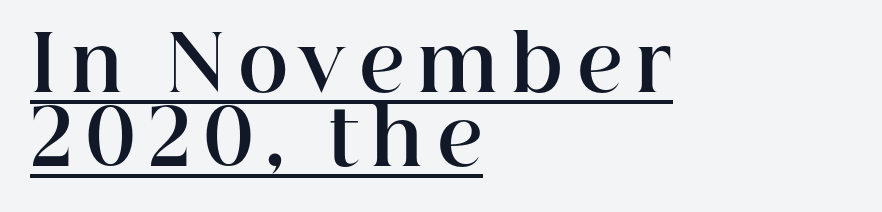
{"serif": "yes", "italic": "no", "bold": "yes", "weight": "bold", "width": "normal", "stroke_contrast": "high", "x_height": "medium", "monospaced": "no", "underline": "yes", "align": "left", "line_spacing": "tight", "line_spacing_ratio": 0.96, "glyph_px": 77}
